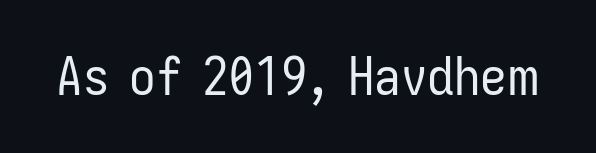
Q: Is the text bold? A: No.
Q: Is the text italic (slanted)? A: No, it is upright.
Q: Is the typeface a serif or a sans-serif typeface? A: Sans-serif.
Q: Is the text underlined? A: No.
Q: Is the spacing between letters normal or unusually wide? A: Normal.
Q: Width (condensed, normal, or wide)? A: Condensed.
Q: Stroke contrast? A: Low.
Q: x-height? A: Medium.
Q: Monospaced? A: No.
